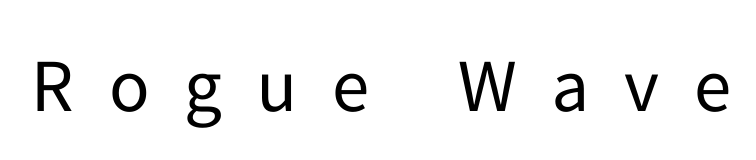
Is this a sans? Yes — the strokes have no serifs. Italic: no, the glyphs are upright roman. The face used here is proportionally spaced, like ordinary book or web type. Is the letter spacing exaggerated? Yes — the characters are pushed far apart. Counters stay open thanks to moderate or lighter strokes.
